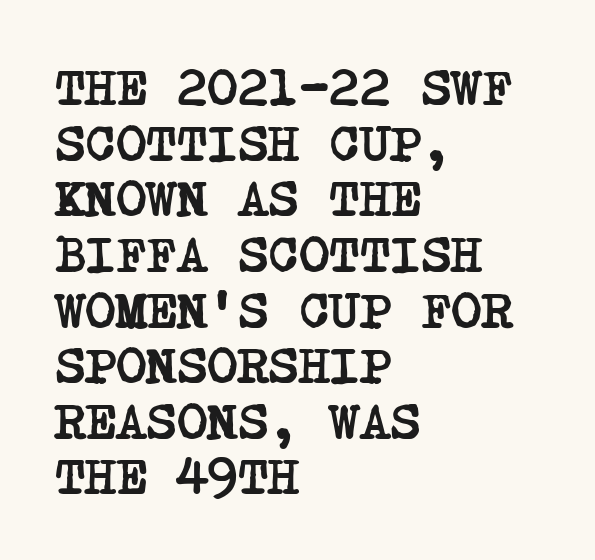
The image shows 52 px semibold, condensed serif type; set left-aligned, tight line spacing (1.07x), normal letter spacing, not underlined; low stroke contrast and a large x-height.
